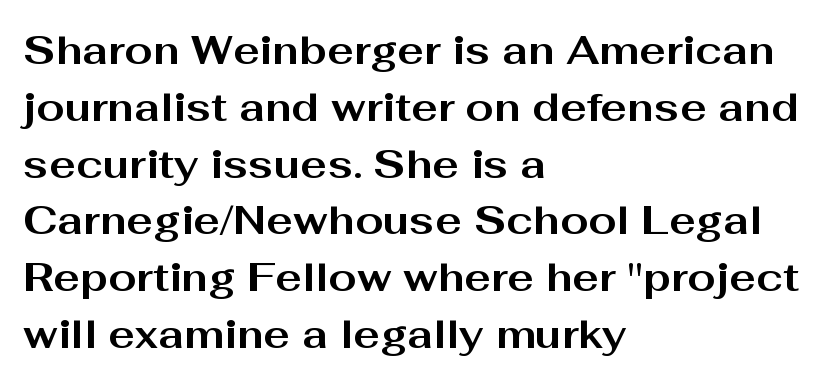
The image shows 40 px bold, wide sans-serif type, upright; set left-aligned, normal line spacing (1.42x), normal letter spacing, not underlined; medium stroke contrast and a medium x-height.
